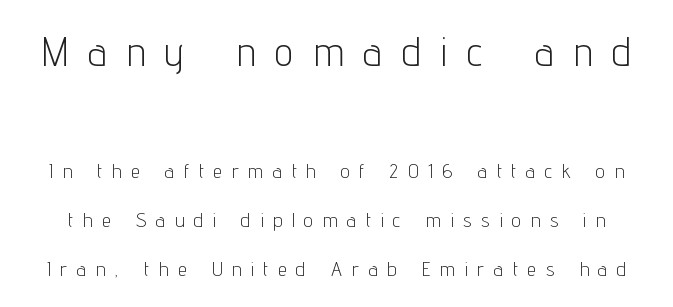
{"serif": "no", "italic": "no", "bold": "no", "weight": "light", "width": "condensed", "stroke_contrast": "low", "x_height": "medium", "monospaced": "no", "underline": "no", "line_spacing": "loose", "line_spacing_ratio": 2.43, "letter_spacing": "wide", "letter_spacing_em": 0.5, "larger_block": "first", "size_ratio": 2.05, "glyph_px": 41}
